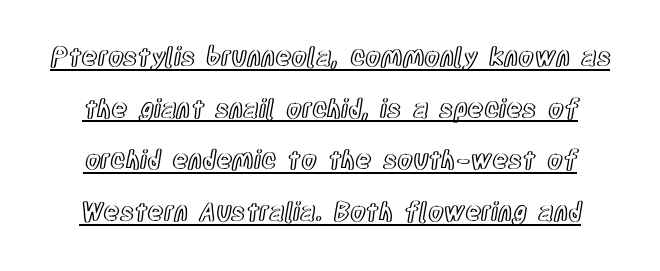
Q: Is the text italic (slanted)? A: Yes.
Q: Is the text underlined? A: Yes.
Q: Is the spacing between letters normal or unusually wide? A: Normal.
Q: Is the spacing between lines tight, normal or loose? A: Loose.
